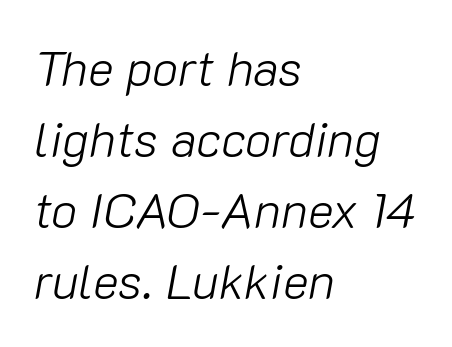
Q: Is the text bold? A: No.
Q: Is the text italic (slanted)? A: Yes, it leans right by about 10 degrees.
Q: Is the text underlined? A: No.
Q: How is the paragraph aligned? A: Left-aligned.
Q: Is the spacing between letters normal or unusually wide? A: Normal.
Q: Is the spacing between lines tight, normal or loose? A: Normal.
Q: Width (condensed, normal, or wide)? A: Normal.
Q: Stroke contrast? A: Low.
Q: x-height? A: Medium.
Q: Monospaced? A: No.
